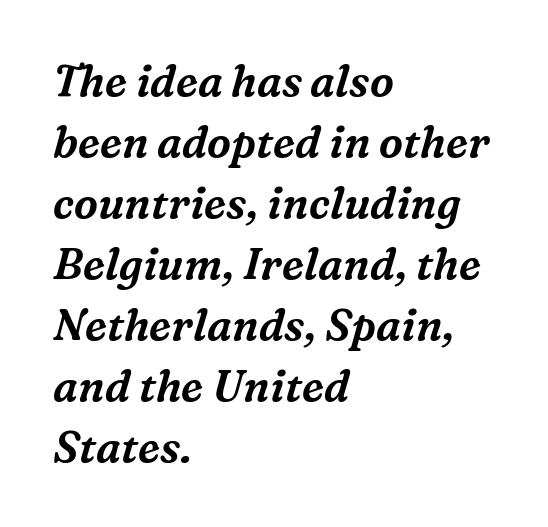
Designer's note — italics engaged. Just letters on the line, the space beneath them empty. Each new line begins a customary step beneath the previous one. The letters advance in unequal steps, a hallmark of proportional type. Classification — serif. Casual observation: everything's shoved over to the left.
